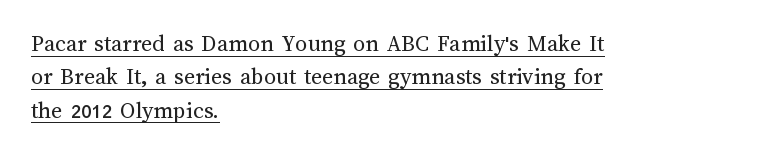
The image shows 24 px text type, upright; set left-aligned, normal line spacing (1.39x), normal letter spacing, underlined.
